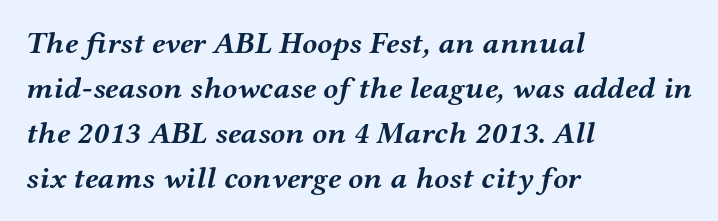
Q: Is the text bold? A: Yes.
Q: Is the text italic (slanted)? A: Yes, it leans right by about 12 degrees.
Q: Is the typeface a serif or a sans-serif typeface? A: Serif.
Q: Is the text underlined? A: No.
Q: How is the paragraph aligned? A: Left-aligned.
Q: Is the spacing between letters normal or unusually wide? A: Normal.
Q: Is the spacing between lines tight, normal or loose? A: Normal.
Q: Width (condensed, normal, or wide)? A: Wide.
Q: Stroke contrast? A: Medium.
Q: x-height? A: Medium.
Q: Monospaced? A: No.
